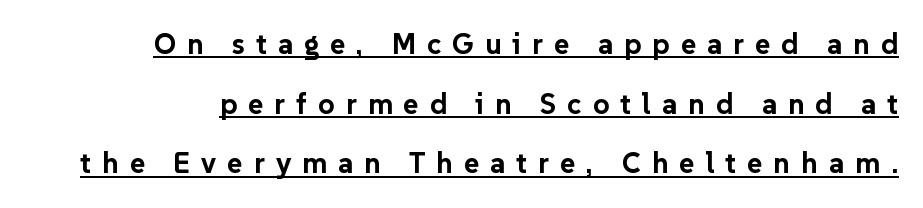
Q: Is the text bold? A: Yes.
Q: Is the text italic (slanted)? A: No, it is upright.
Q: Is the typeface a serif or a sans-serif typeface? A: Sans-serif.
Q: Is the text underlined? A: Yes.
Q: Is the spacing between letters normal or unusually wide? A: Unusually wide.
Q: Is the spacing between lines tight, normal or loose? A: Loose.
Q: Width (condensed, normal, or wide)? A: Normal.
Q: Stroke contrast? A: Low.
Q: x-height? A: Medium.
Q: Monospaced? A: No.
